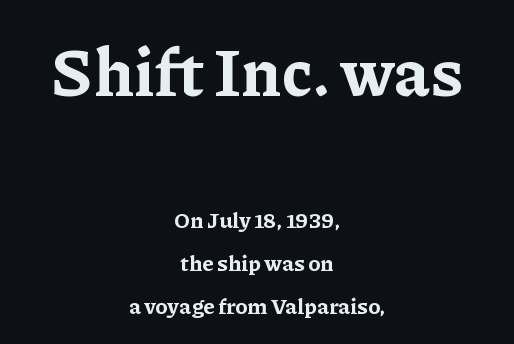
Q: Is the text bold? A: Yes.
Q: Is the text italic (slanted)? A: No, it is upright.
Q: Is the typeface a serif or a sans-serif typeface? A: Serif.
Q: Is the text underlined? A: No.
Q: How is the paragraph aligned? A: Centered.
Q: Is the spacing between letters normal or unusually wide? A: Normal.
Q: Is the spacing between lines tight, normal or loose? A: Loose.
Q: Which block of text is set in a larger size, the first (top) or the second (bottom)? A: The first (top) one.
Q: Width (condensed, normal, or wide)? A: Normal.
Q: Stroke contrast? A: Low.
Q: x-height? A: Medium.
Q: Monospaced? A: No.
